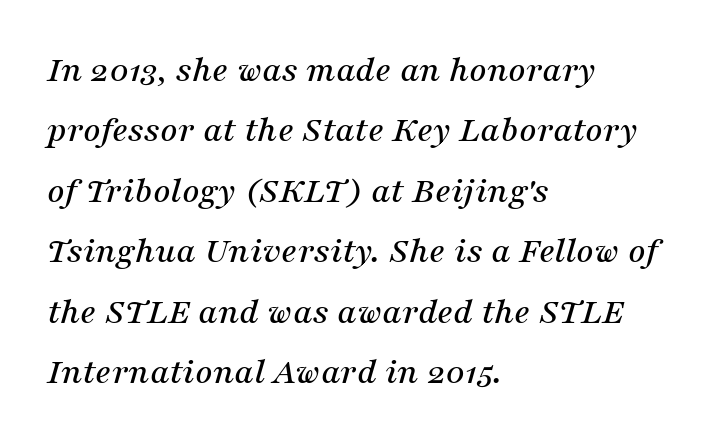
{"serif": "yes", "italic": "yes", "lean": "right", "slant_degrees": 16, "width": "normal", "stroke_contrast": "medium", "x_height": "medium", "monospaced": "no", "underline": "no", "align": "left", "line_spacing": "normal", "line_spacing_ratio": 1.59, "letter_spacing": "normal", "letter_spacing_em": 0.0, "glyph_px": 38}
